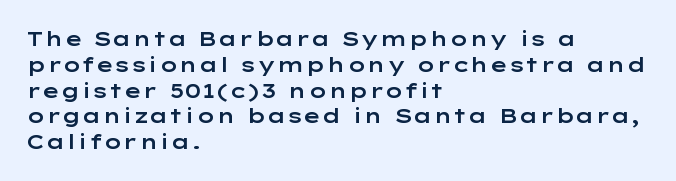
The image shows 20 px text type, upright; set left-aligned, normal line spacing (1.29x), normal letter spacing, not underlined.
